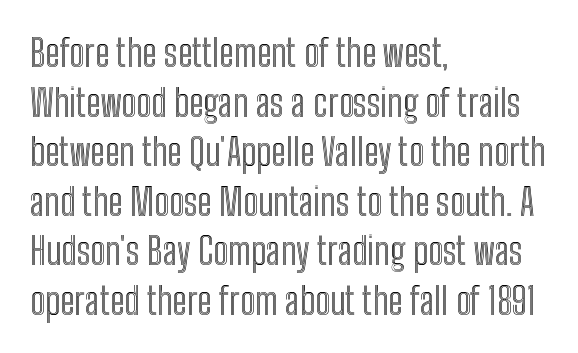
A typesetter would call this proportional, since set widths differ per character. Observe the ordinary spacing: letters are neighbours, not strangers. A bare baseline throughout the passage. Is there any slant? The stems are plumb. The leading is moderate, giving the passage an even texture. Alignment: flush left.
